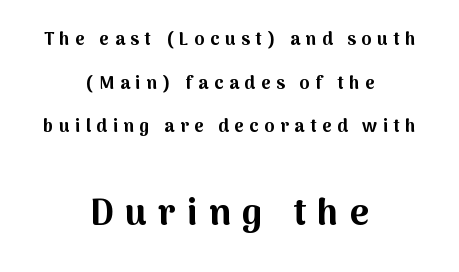
A bare baseline throughout the passage. The face used here has the dense, thick strokes of a bold. You could fit nearly another row in the gap between these rows. The later block is typeset at a bigger size than the earlier block. The letters stand straight up with perfectly vertical stems.
